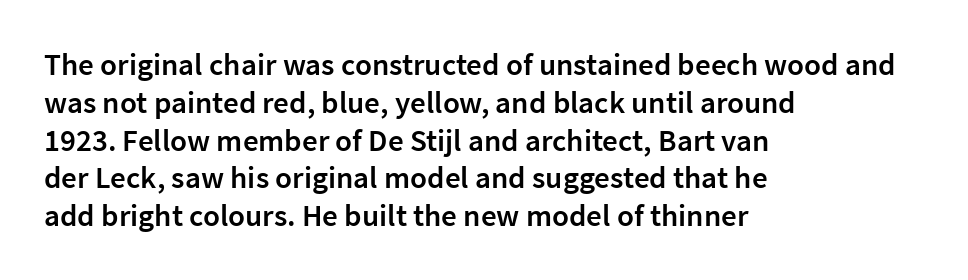
{"serif": "no", "italic": "no", "bold": "semi", "weight": "semibold", "width": "normal", "stroke_contrast": "low", "x_height": "medium", "monospaced": "no", "underline": "no", "align": "left", "line_spacing_ratio": 1.22, "letter_spacing": "normal", "letter_spacing_em": 0.0, "glyph_px": 31}
